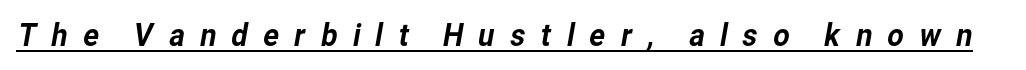
What stands out about the letter spacing? Its width — letters are far apart. A typesetter would label this face a sans. Looks like regular typesetting: each glyph gets only the width it needs. You can see a thin bar hugging the bottom of the glyphs.
